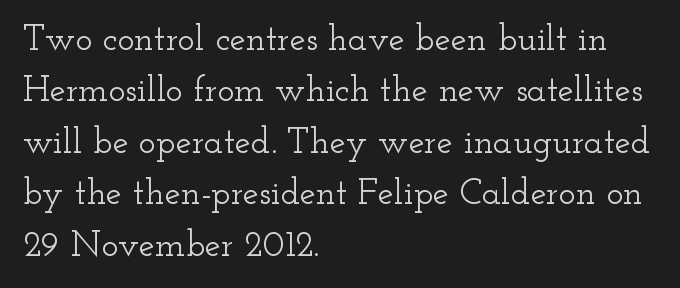
{"serif": "yes", "italic": "no", "width": "wide", "stroke_contrast": "low", "x_height": "small", "monospaced": "no", "underline": "no", "align": "left", "line_spacing": "normal", "line_spacing_ratio": 1.43, "letter_spacing": "normal", "letter_spacing_em": 0.0, "glyph_px": 36}
